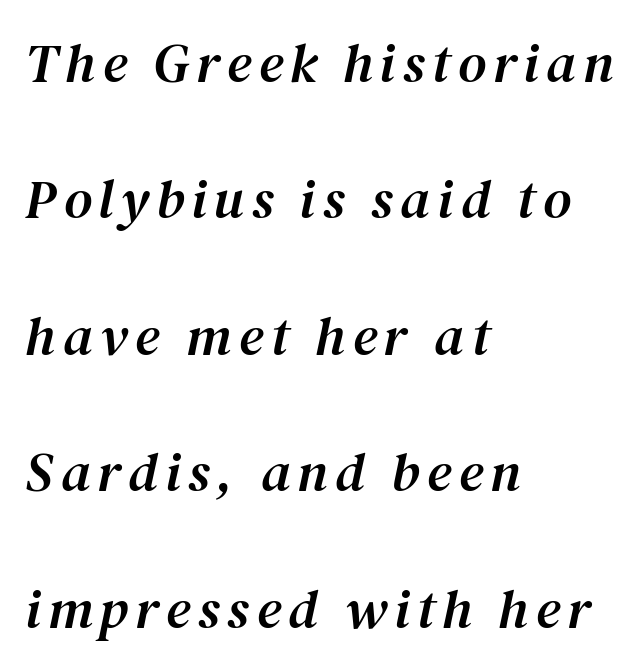
The image shows 55 px serif type, italic (leaning right); set left-aligned, loose line spacing (2.48x), not underlined; medium stroke contrast and a medium x-height.
